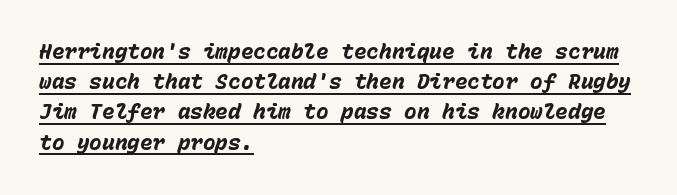
The image shows 21 px bold type, italic (leaning right); set left-aligned, normal line spacing (1.44x), normal letter spacing, underlined.
